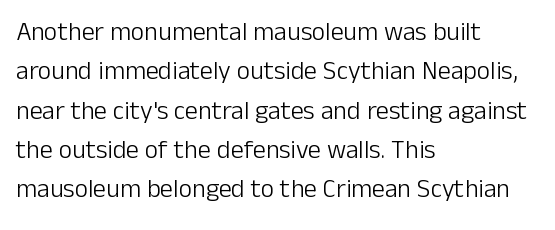
The image shows 26 px text type, upright; set left-aligned, normal line spacing (1.51x), normal letter spacing, not underlined.
